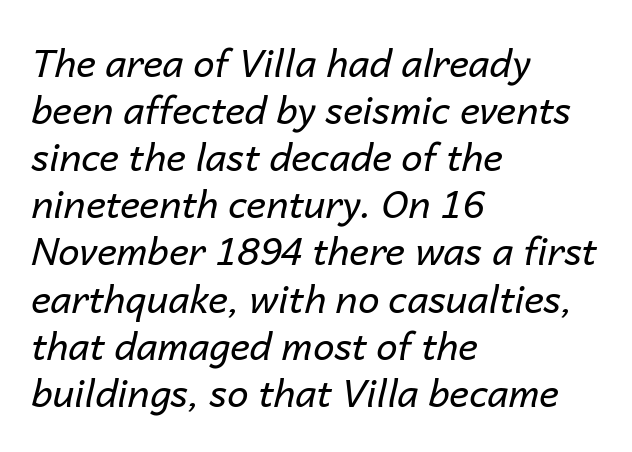
A light-to-regular cut is what we see here. Reading down the block, your eye returns to a fixed left position each line. The passage shown is typed in a proportional face where columns would drift. The passage shown leans; its letterforms are oblique.
